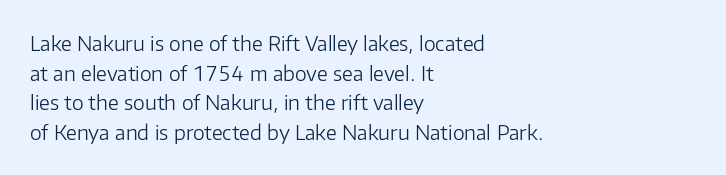
{"italic": "no", "bold": "no", "underline": "no", "align": "left", "line_spacing": "normal", "line_spacing_ratio": 1.48, "letter_spacing": "normal", "letter_spacing_em": 0.0, "glyph_px": 20}
